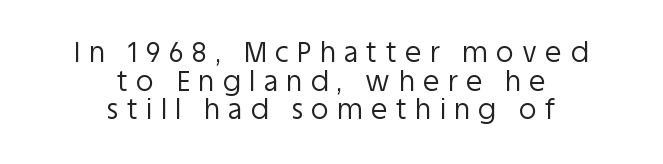
{"italic": "no", "bold": "no", "underline": "no", "align": "center", "line_spacing": "tight", "line_spacing_ratio": 1.06, "letter_spacing": "wide", "letter_spacing_em": 0.32, "glyph_px": 27}
